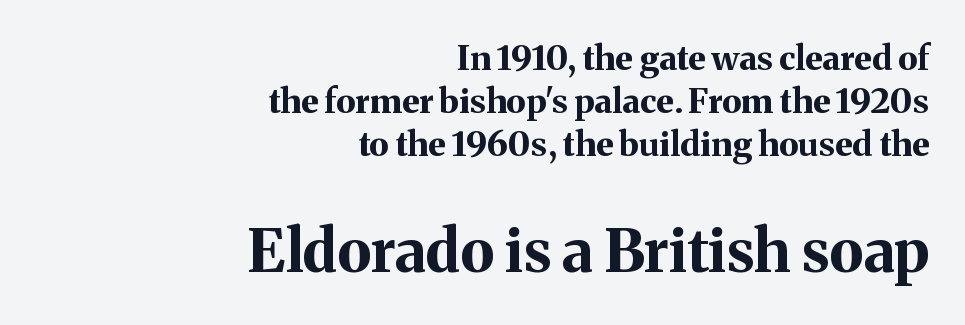
{"serif": "yes", "italic": "no", "bold": "yes", "weight": "bold", "width": "normal", "stroke_contrast": "medium", "x_height": "medium", "monospaced": "no", "underline": "no", "align": "right", "line_spacing": "normal", "line_spacing_ratio": 1.27, "letter_spacing": "normal", "letter_spacing_em": 0.0, "larger_block": "second", "size_ratio": 1.74, "glyph_px": 59}
